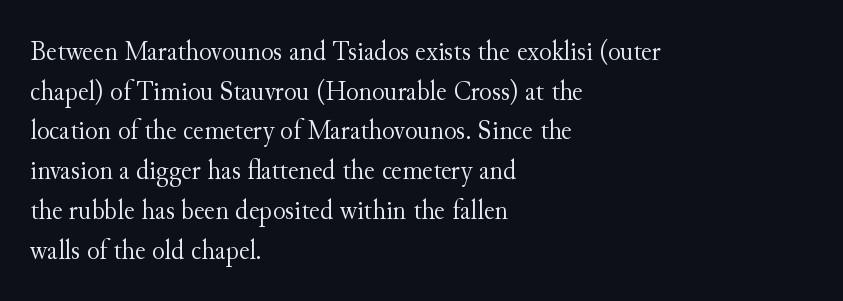
Q: Is the text bold? A: No.
Q: Is the text italic (slanted)? A: No, it is upright.
Q: Is the typeface a serif or a sans-serif typeface? A: Serif.
Q: Is the text underlined? A: No.
Q: How is the paragraph aligned? A: Left-aligned.
Q: Is the spacing between letters normal or unusually wide? A: Normal.
Q: Is the spacing between lines tight, normal or loose? A: Normal.
Q: Width (condensed, normal, or wide)? A: Normal.
Q: Stroke contrast? A: Medium.
Q: x-height? A: Small.
Q: Monospaced? A: No.
